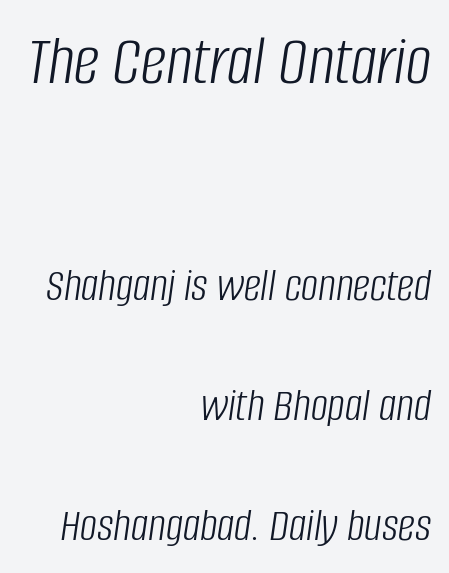
{"italic": "yes", "lean": "right", "slant_degrees": 8, "bold": "no", "weight": "light", "width": "condensed", "stroke_contrast": "low", "x_height": "large", "monospaced": "no", "underline": "no", "align": "right", "line_spacing": "loose", "line_spacing_ratio": 2.5, "letter_spacing": "normal", "letter_spacing_em": 0.0, "larger_block": "first", "size_ratio": 1.5, "glyph_px": 72}
